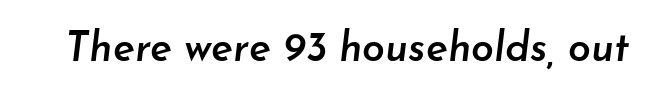
Q: Is the text bold? A: Semi-bold.
Q: Is the text italic (slanted)? A: Yes, it leans right by about 7 degrees.
Q: Is the text underlined? A: No.
Q: Is the spacing between letters normal or unusually wide? A: Normal.
Q: Width (condensed, normal, or wide)? A: Normal.
Q: Stroke contrast? A: Low.
Q: x-height? A: Small.
Q: Monospaced? A: No.
